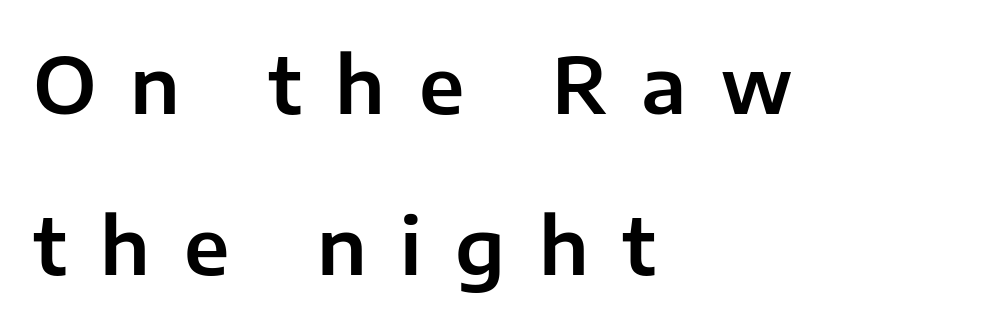
Check under the words: just untouched page. Typeset ragged right — the left edge is the straight one. Someone cranked the tracking dial way up on this one. The letters stand upright; this is a roman face. Serifs: no, the terminals of the letterforms are clean. Notice the wide empty band between every row — that's loose leading.
